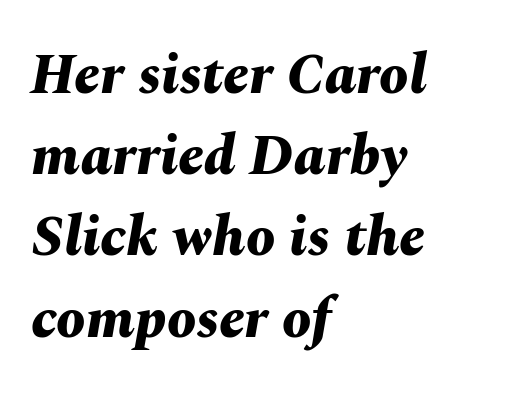
Q: Is the text bold? A: Yes.
Q: Is the text italic (slanted)? A: Yes, it leans right by about 10 degrees.
Q: Is the text underlined? A: No.
Q: How is the paragraph aligned? A: Left-aligned.
Q: Is the spacing between letters normal or unusually wide? A: Normal.
Q: Is the spacing between lines tight, normal or loose? A: Normal.
Q: Width (condensed, normal, or wide)? A: Normal.
Q: Stroke contrast? A: Medium.
Q: x-height? A: Medium.
Q: Monospaced? A: No.
